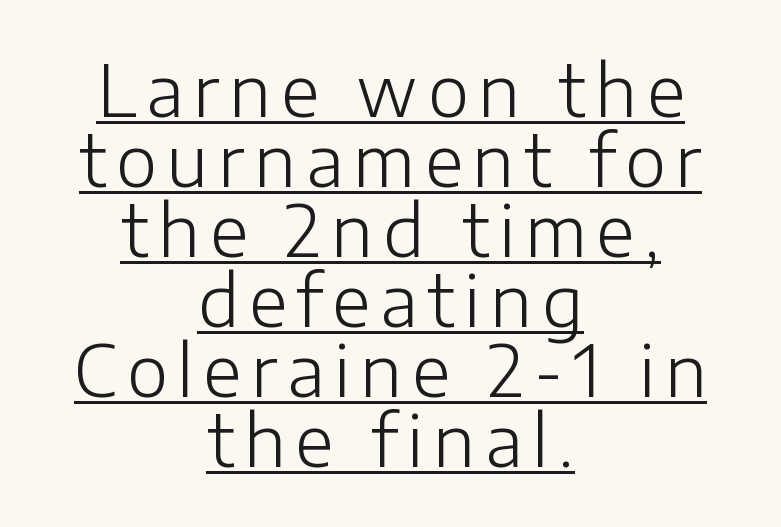
{"serif": "no", "italic": "no", "bold": "no", "weight": "light", "width": "normal", "stroke_contrast": "low", "x_height": "medium", "monospaced": "no", "underline": "yes", "align": "center", "line_spacing": "tight", "line_spacing_ratio": 1.0, "glyph_px": 70}
